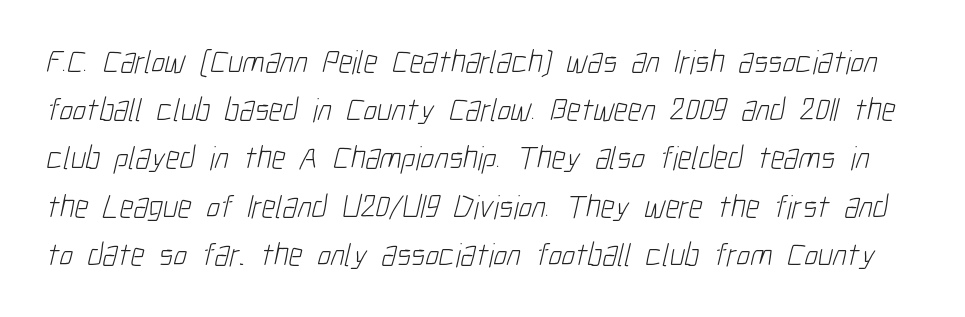
{"serif": "no", "bold": "no", "weight": "light", "width": "condensed", "stroke_contrast": "low", "x_height": "medium", "monospaced": "no", "underline": "no", "line_spacing": "normal", "line_spacing_ratio": 1.46, "letter_spacing": "normal", "letter_spacing_em": 0.0, "glyph_px": 33}
